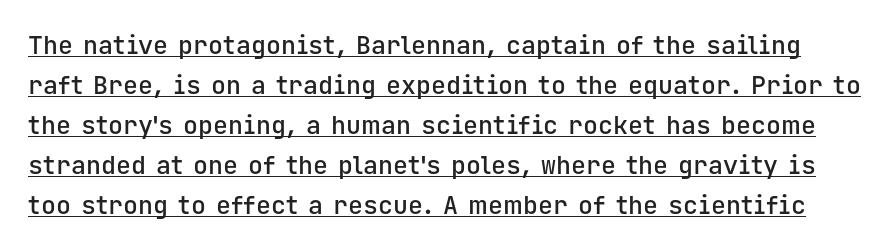
Q: Is the text bold? A: Semi-bold.
Q: Is the text italic (slanted)? A: No, it is upright.
Q: Is the text underlined? A: Yes.
Q: Is the spacing between letters normal or unusually wide? A: Normal.
Q: Is the spacing between lines tight, normal or loose? A: Normal.
